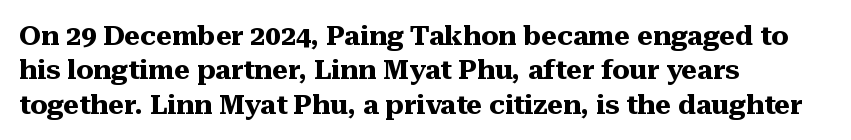
A typesetter would mark this as roman, not italic. Does the copy run flush right? No — it runs flush left. These words are printed bold, with thick strokes throughout. Successive baselines arrive at the customary interval. Caption: standard tracking, unaltered.
